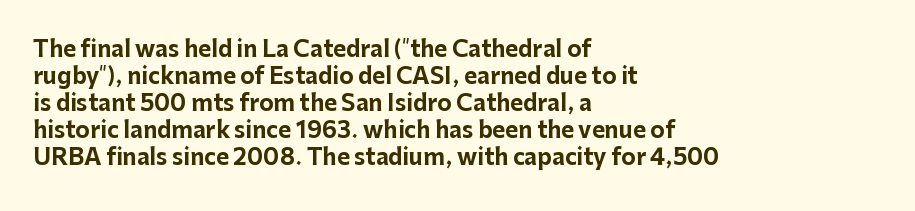
The setting favours the left margin, as ordinary paragraphs usually do. The strip under each line holds only bare page. Every letter is thick-stroked: bold, no question. In terms of posture, this sample is upright. Is the letter spacing exaggerated? No — it looks like the ordinary default.
